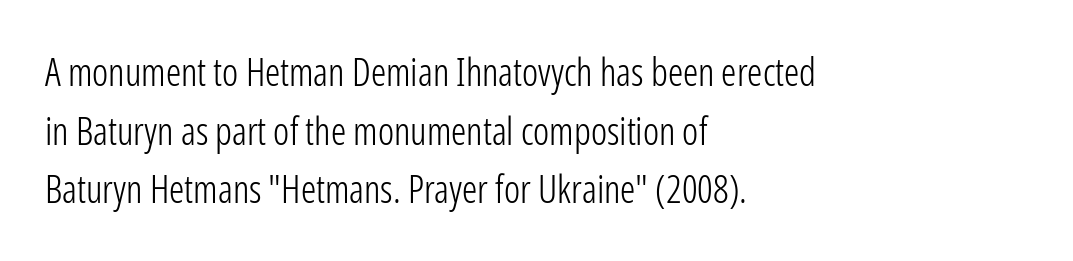
The image shows 38 px light, condensed sans-serif type, upright; set left-aligned, normal line spacing (1.54x), normal letter spacing, not underlined; low stroke contrast and a medium x-height.
